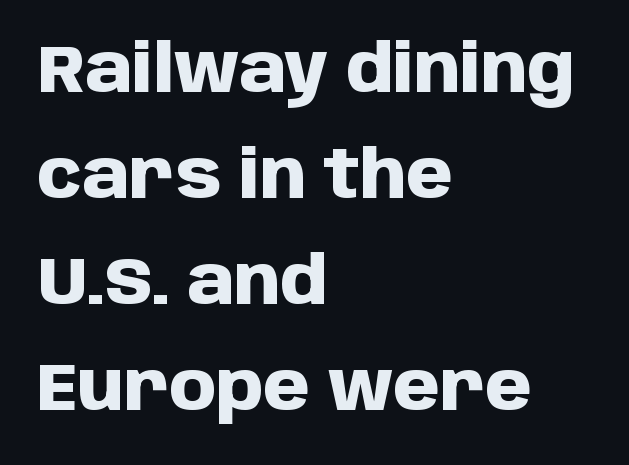
{"serif": "no", "italic": "no", "bold": "yes", "weight": "heavy", "width": "normal", "stroke_contrast": "low", "x_height": "large", "monospaced": "no", "underline": "no", "align": "left", "line_spacing": "normal", "line_spacing_ratio": 1.58, "letter_spacing": "normal", "letter_spacing_em": 0.0, "glyph_px": 67}
